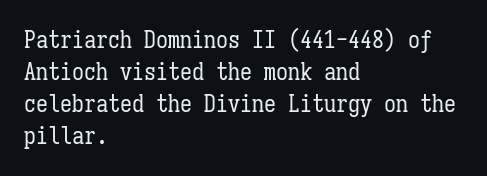
{"italic": "no", "bold": "no", "underline": "no", "align": "left", "line_spacing": "normal", "line_spacing_ratio": 1.34, "letter_spacing": "normal", "letter_spacing_em": 0.0, "glyph_px": 24}
